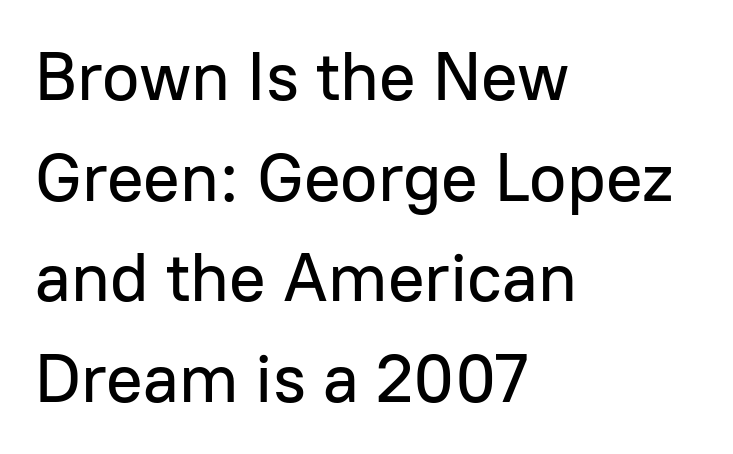
{"serif": "no", "italic": "no", "width": "normal", "stroke_contrast": "low", "x_height": "medium", "monospaced": "no", "underline": "no", "align": "left", "line_spacing": "normal", "line_spacing_ratio": 1.48, "letter_spacing": "normal", "letter_spacing_em": 0.0, "glyph_px": 68}
